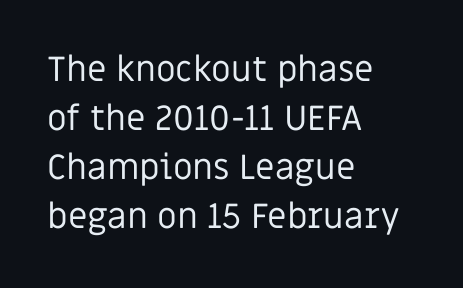
{"serif": "no", "italic": "no", "bold": "no", "weight": "regular", "width": "normal", "stroke_contrast": "low", "x_height": "large", "monospaced": "no", "underline": "no", "align": "left", "line_spacing": "normal", "line_spacing_ratio": 1.4, "letter_spacing": "normal", "letter_spacing_em": 0.0, "glyph_px": 35}
